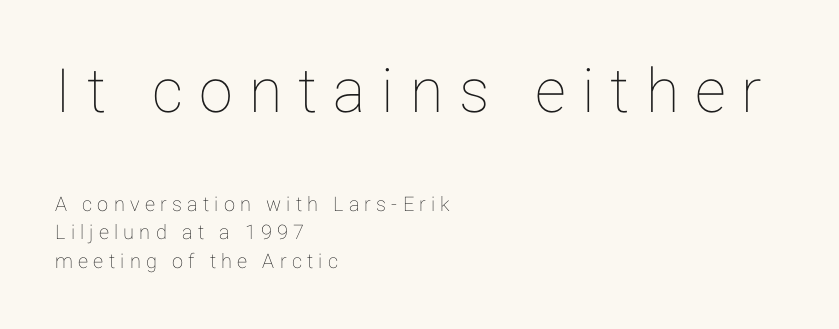
{"italic": "no", "width": "normal", "stroke_contrast": "low", "x_height": "medium", "monospaced": "no", "underline": "no", "align": "left", "line_spacing": "normal", "line_spacing_ratio": 1.44, "letter_spacing": "wide", "letter_spacing_em": 0.26, "larger_block": "first", "size_ratio": 3.05, "glyph_px": 61}
